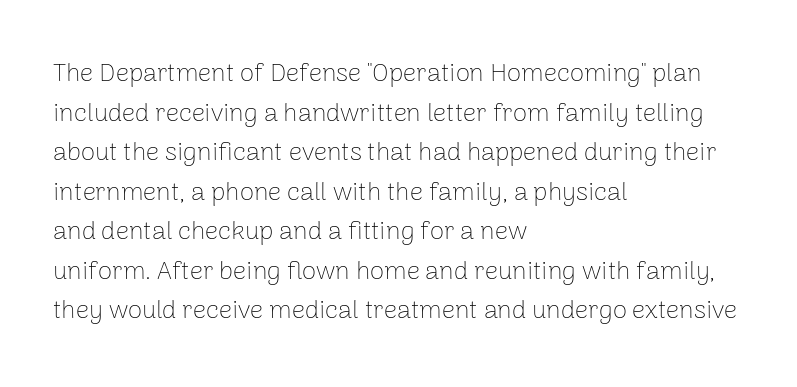
The image shows 26 px text type, upright; set left-aligned, normal line spacing (1.52x), normal letter spacing, not underlined.
